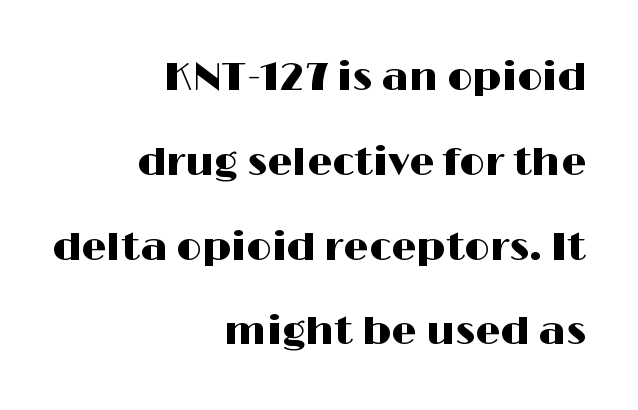
Each word holds together tightly as a unit, with standard inter-letter gaps. Ordinary non-slanted type is in use. The rag falls on the left side of this text block. A typesetter would call this proportional, since set widths differ per character.
